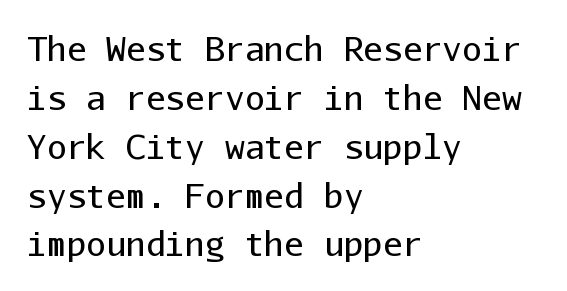
Look at the bottom of the vertical strokes: they stop flat, with no serifs. Quick note: underline off. It's the straight-up-and-down kind of type. Left-aligned paragraph, ragged on the right. Leading matches the norm, producing a regular column. You could count columns in this text — the font is strictly monospaced.
